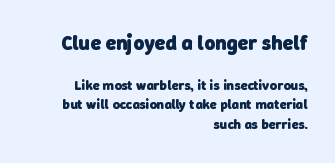
Here the first block reads like a headline and the second like body copy. The face used here is rendered with its standard letterfit. The area under the type is left untouched. In terms of weight, the rendering is a true, heavy bold.
